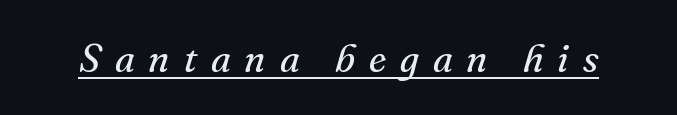
{"serif": "yes", "italic": "yes", "lean": "right", "slant_degrees": 16, "bold": "no", "weight": "regular", "width": "normal", "stroke_contrast": "medium", "x_height": "small", "monospaced": "no", "underline": "yes", "letter_spacing": "wide", "letter_spacing_em": 0.36, "glyph_px": 39}
